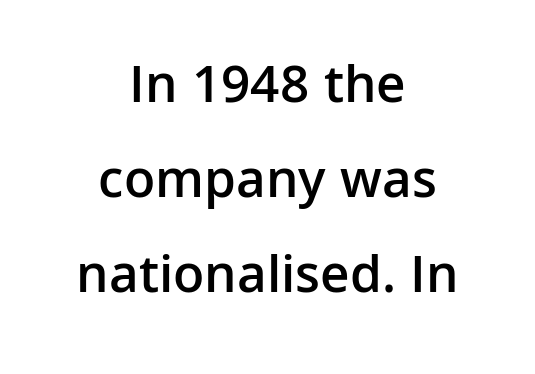
The image shows 55 px semibold sans-serif type, upright; set centered, line spacing 1.73x, normal letter spacing, not underlined; low stroke contrast and a medium x-height.
